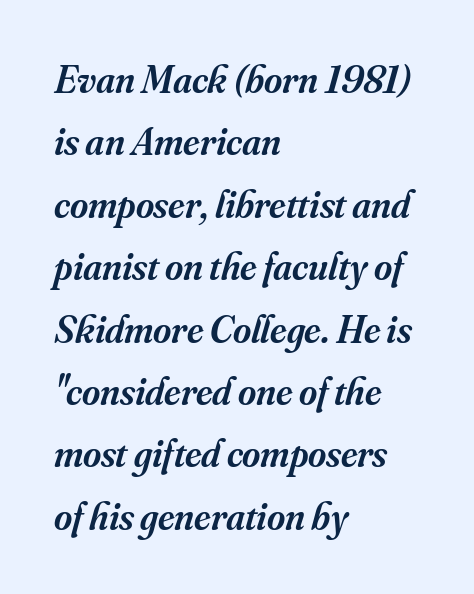
Q: Is the text bold? A: Semi-bold.
Q: Is the text italic (slanted)? A: Yes, it leans right by about 16 degrees.
Q: Is the typeface a serif or a sans-serif typeface? A: Serif.
Q: Is the text underlined? A: No.
Q: How is the paragraph aligned? A: Left-aligned.
Q: Is the spacing between letters normal or unusually wide? A: Normal.
Q: Is the spacing between lines tight, normal or loose? A: Normal.
Q: Width (condensed, normal, or wide)? A: Normal.
Q: Stroke contrast? A: Medium.
Q: x-height? A: Small.
Q: Monospaced? A: No.
